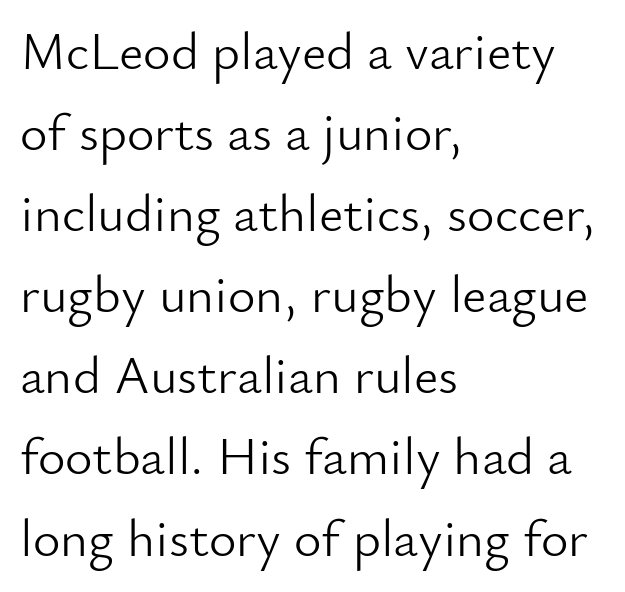
Q: Is the text bold? A: No.
Q: Is the text italic (slanted)? A: No, it is upright.
Q: Is the typeface a serif or a sans-serif typeface? A: Sans-serif.
Q: Is the text underlined? A: No.
Q: How is the paragraph aligned? A: Left-aligned.
Q: Is the spacing between letters normal or unusually wide? A: Normal.
Q: Is the spacing between lines tight, normal or loose? A: Normal.
Q: Width (condensed, normal, or wide)? A: Normal.
Q: Stroke contrast? A: Low.
Q: x-height? A: Small.
Q: Monospaced? A: No.
